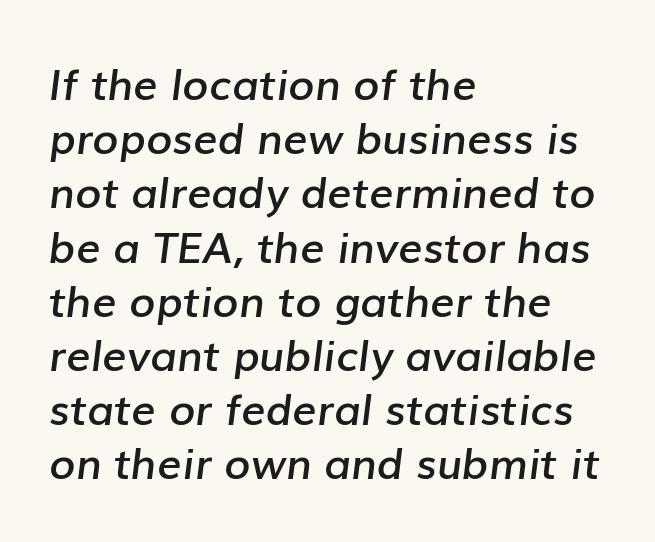
The passage shown is typed in a proportional face where columns would drift. Observe the lean: these are italic letterforms. In CSS terms this would be text-align: left. The font is running at a semibold setting, under full bold.
